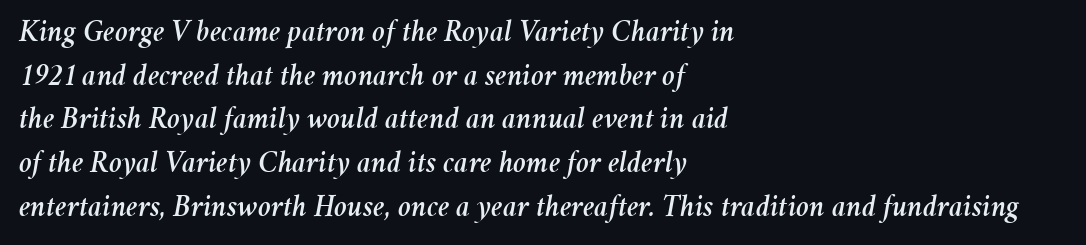
{"italic": "yes", "lean": "right", "slant_degrees": 11, "width": "normal", "stroke_contrast": "medium", "x_height": "medium", "monospaced": "no", "underline": "no", "align": "left", "line_spacing": "normal", "line_spacing_ratio": 1.41, "letter_spacing": "normal", "letter_spacing_em": 0.0, "glyph_px": 31}
